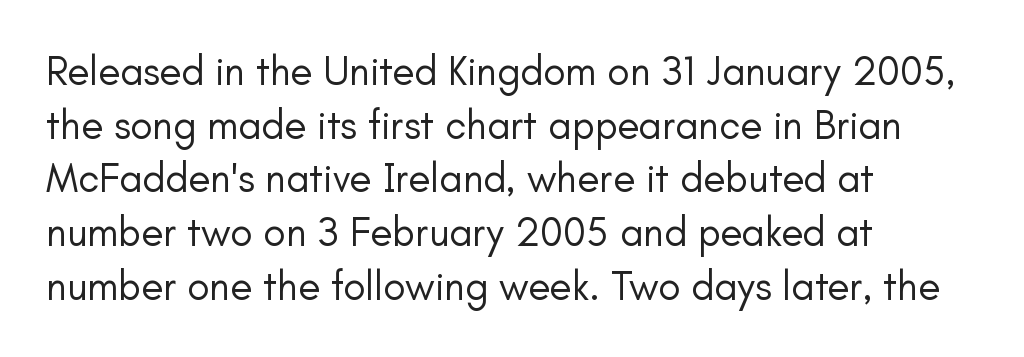
{"serif": "no", "italic": "no", "bold": "no", "weight": "regular", "width": "normal", "stroke_contrast": "low", "x_height": "small", "monospaced": "no", "underline": "no", "align": "left", "line_spacing": "normal", "line_spacing_ratio": 1.31, "letter_spacing": "normal", "letter_spacing_em": 0.0, "glyph_px": 41}
